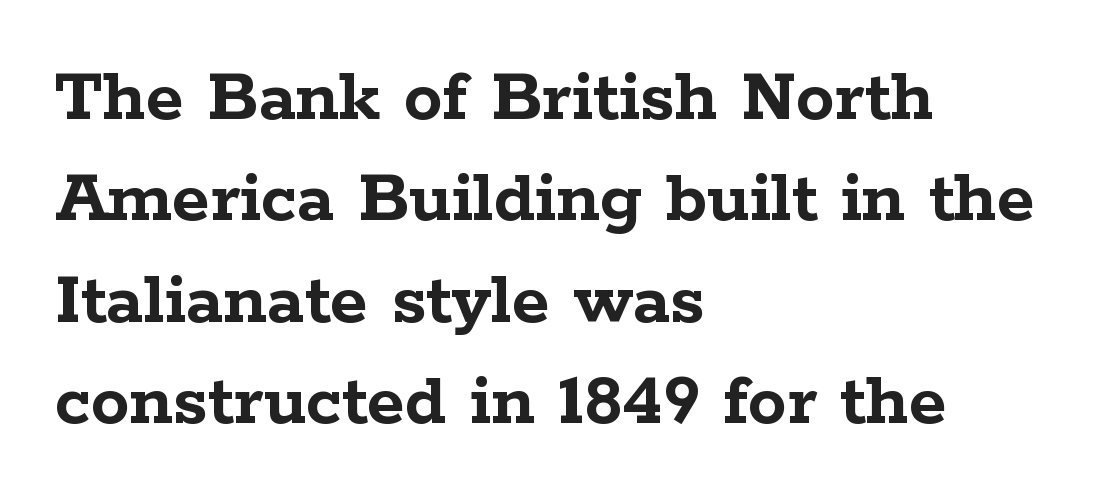
Q: Is the text bold? A: Yes.
Q: Is the text italic (slanted)? A: No, it is upright.
Q: Is the typeface a serif or a sans-serif typeface? A: Serif.
Q: Is the text underlined? A: No.
Q: How is the paragraph aligned? A: Left-aligned.
Q: Is the spacing between letters normal or unusually wide? A: Normal.
Q: Is the spacing between lines tight, normal or loose? A: Normal.
Q: Width (condensed, normal, or wide)? A: Wide.
Q: Stroke contrast? A: Low.
Q: x-height? A: Medium.
Q: Monospaced? A: No.
